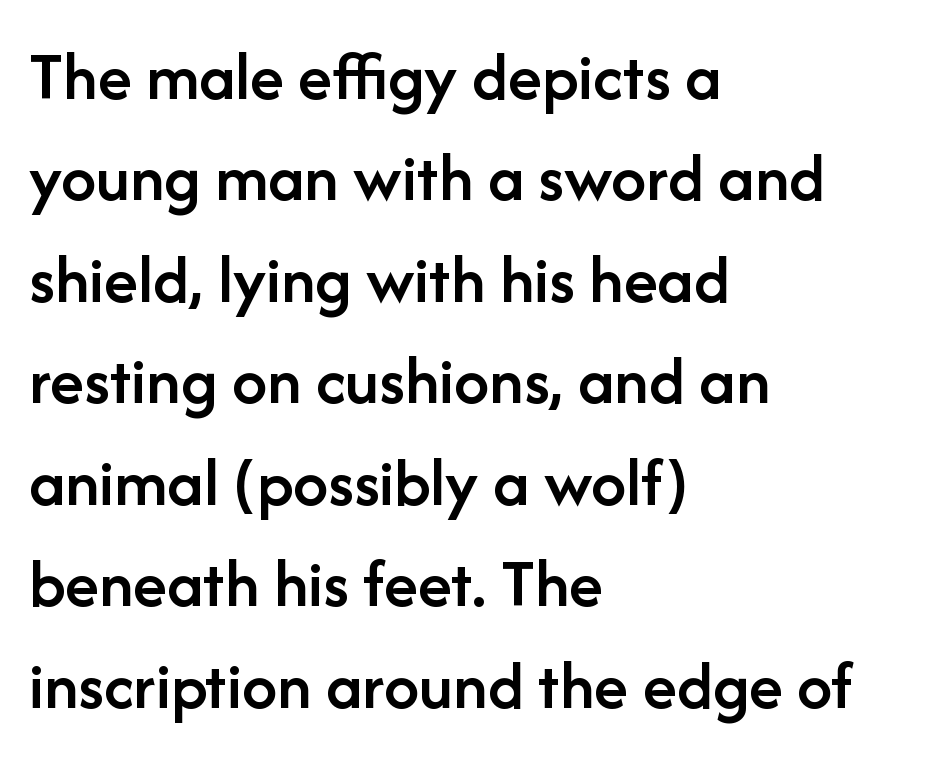
Q: Is the text bold? A: Semi-bold.
Q: Is the text italic (slanted)? A: No, it is upright.
Q: Is the typeface a serif or a sans-serif typeface? A: Sans-serif.
Q: Is the text underlined? A: No.
Q: How is the paragraph aligned? A: Left-aligned.
Q: Is the spacing between letters normal or unusually wide? A: Normal.
Q: Is the spacing between lines tight, normal or loose? A: Normal.
Q: Width (condensed, normal, or wide)? A: Normal.
Q: Stroke contrast? A: Low.
Q: x-height? A: Medium.
Q: Monospaced? A: No.
